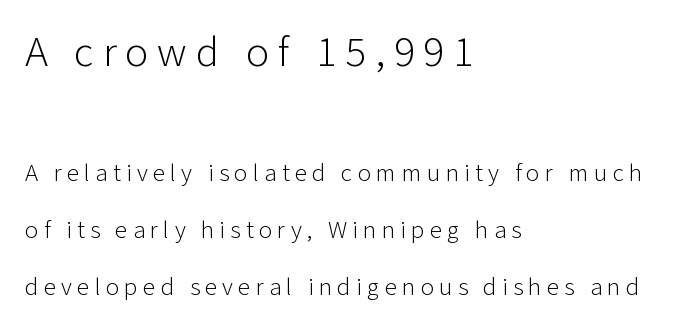
{"serif": "no", "italic": "no", "bold": "no", "weight": "light", "width": "normal", "stroke_contrast": "low", "x_height": "medium", "monospaced": "no", "underline": "no", "align": "left", "line_spacing": "loose", "line_spacing_ratio": 2.27, "letter_spacing": "wide", "letter_spacing_em": 0.21, "larger_block": "first", "size_ratio": 1.72, "glyph_px": 43}
